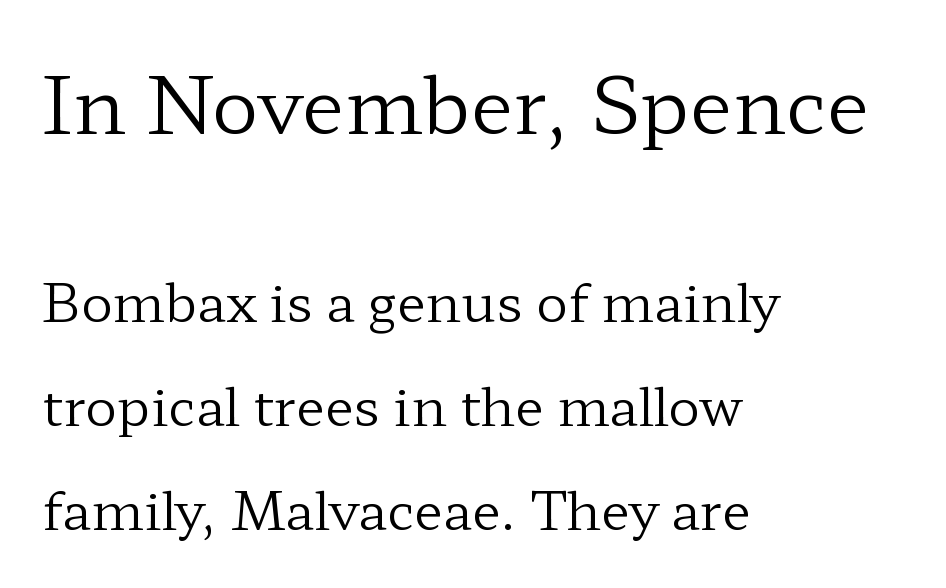
The rendering shows small feet on the letterforms — a serif design. Whoever set this chose breathing room over compactness in the vertical rhythm. Posture: vertical. The letterforms sit at book weight or below. A typesetter would call this proportional, since set widths differ per character. Line starts are locked; line ends wander.
